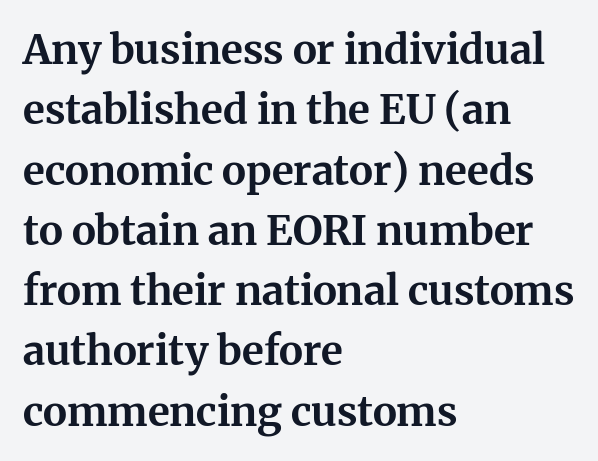
{"serif": "yes", "italic": "no", "bold": "yes", "weight": "bold", "width": "normal", "stroke_contrast": "medium", "x_height": "medium", "monospaced": "no", "underline": "no", "align": "left", "line_spacing": "normal", "line_spacing_ratio": 1.47, "letter_spacing": "normal", "letter_spacing_em": 0.0, "glyph_px": 41}
